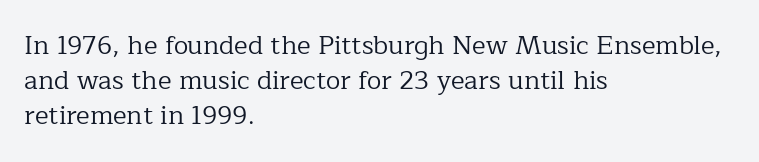
How are the letters spaced? Ordinarily, with no added tracking. Has an underline been added? It has not. Honestly, the row spacing looks completely unremarkable. The font is comparable to plain body text, perhaps lighter. Visually the block forms a straight wall on the left and a jagged coastline on the right.
